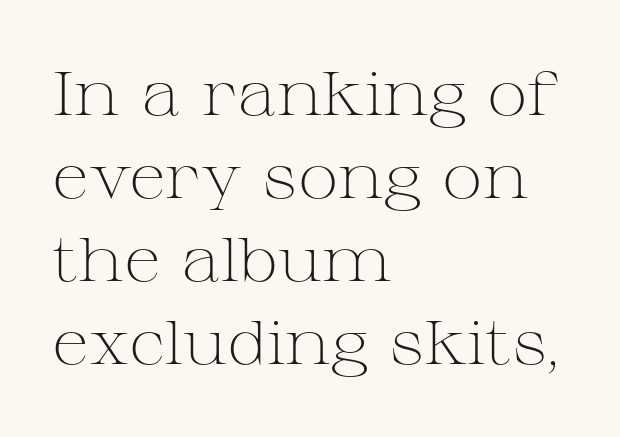
Q: Is the text bold? A: No.
Q: Is the text italic (slanted)? A: No, it is upright.
Q: Is the typeface a serif or a sans-serif typeface? A: Serif.
Q: Is the text underlined? A: No.
Q: How is the paragraph aligned? A: Left-aligned.
Q: Is the spacing between letters normal or unusually wide? A: Normal.
Q: Is the spacing between lines tight, normal or loose? A: Normal.
Q: Width (condensed, normal, or wide)? A: Wide.
Q: Stroke contrast? A: Medium.
Q: x-height? A: Medium.
Q: Monospaced? A: No.
